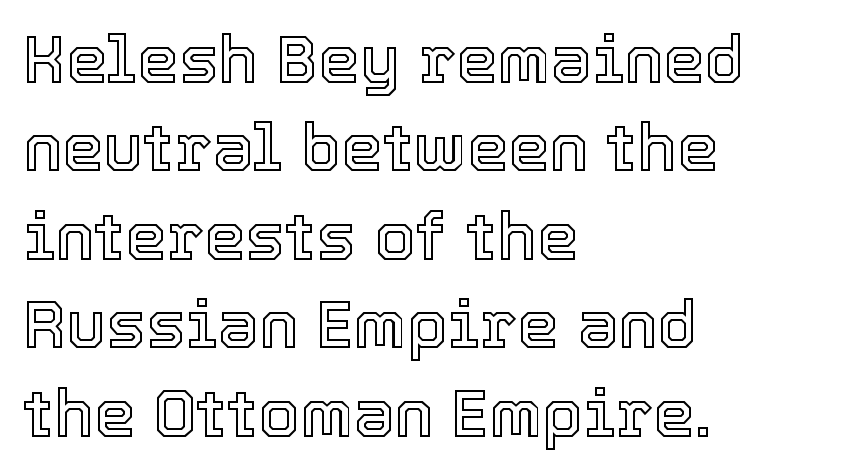
Q: Is the text italic (slanted)? A: No, it is upright.
Q: Is the text underlined? A: No.
Q: How is the paragraph aligned? A: Left-aligned.
Q: Is the spacing between letters normal or unusually wide? A: Normal.
Q: Is the spacing between lines tight, normal or loose? A: Normal.
Q: Width (condensed, normal, or wide)? A: Normal.
Q: x-height? A: Medium.
Q: Monospaced? A: No.
